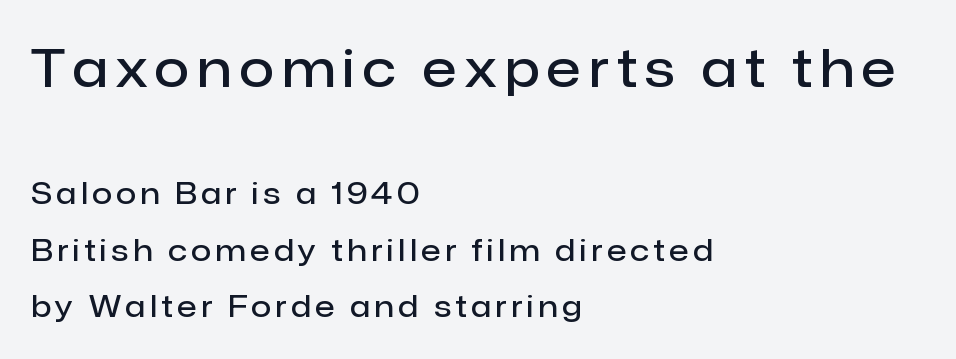
{"serif": "no", "italic": "no", "bold": "semi", "weight": "semibold", "width": "normal", "stroke_contrast": "low", "x_height": "medium", "monospaced": "no", "underline": "no", "align": "left", "line_spacing": "loose", "line_spacing_ratio": 1.96, "larger_block": "first", "size_ratio": 1.76, "glyph_px": 51}
